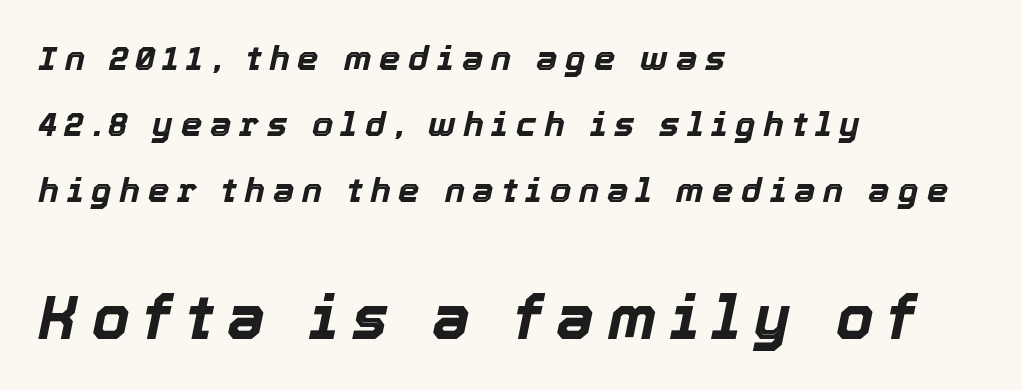
The image shows 60 px bold type, italic (leaning right); set left-aligned, loose line spacing (1.94x), unusually wide letter spacing (+0.23 em), not underlined; the second (bottom) block is 1.76x larger; a medium x-height.
